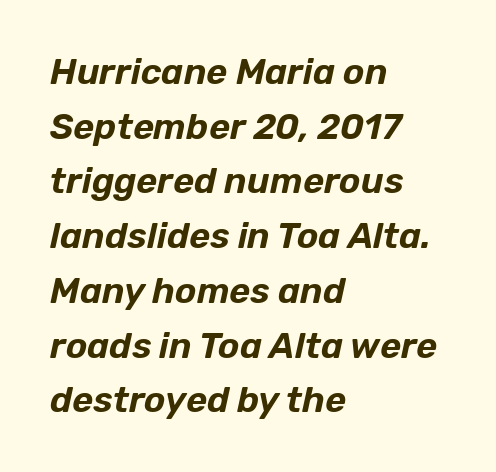
{"italic": "yes", "lean": "right", "slant_degrees": 12, "width": "normal", "stroke_contrast": "low", "x_height": "medium", "monospaced": "no", "underline": "no", "align": "left", "line_spacing": "normal", "line_spacing_ratio": 1.52, "letter_spacing": "normal", "letter_spacing_em": 0.0, "glyph_px": 36}
